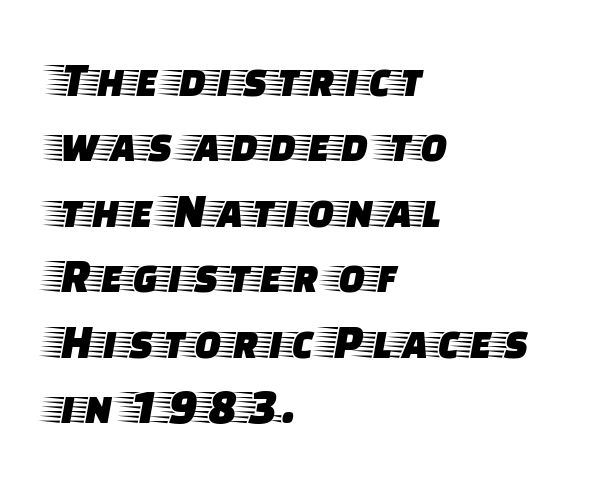
{"serif": "yes", "width": "wide", "stroke_contrast": "low", "x_height": "large", "monospaced": "no", "underline": "no", "align": "left", "line_spacing": "normal", "line_spacing_ratio": 1.31, "letter_spacing": "normal", "letter_spacing_em": 0.0, "glyph_px": 50}
